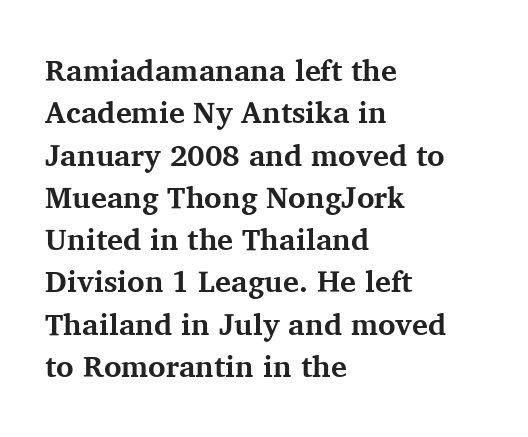
The characters display serif detailing at their extremities. Italic? Not at all — the glyphs are vertical. Set as a true bold cut, around the 700 mark. You could not count columns in this text — the font is proportionally spaced.
